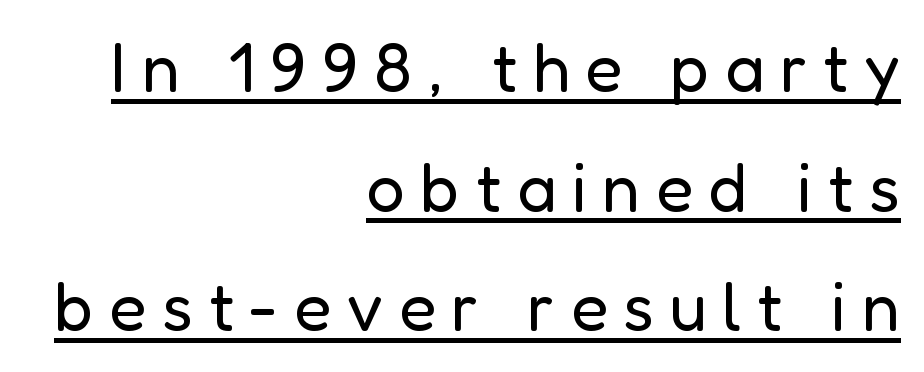
In CSS terms this would be text-align: right. This is sans-serif lettering, the kind often seen on screens and signage. Glance below the letters and you will spot a drawn line. Is the stroke heavy? The answer is a plain regular-or-lighter. Looks like regular typesetting: each glyph gets only the width it needs. The letters are spread apart with noticeably loose tracking.
